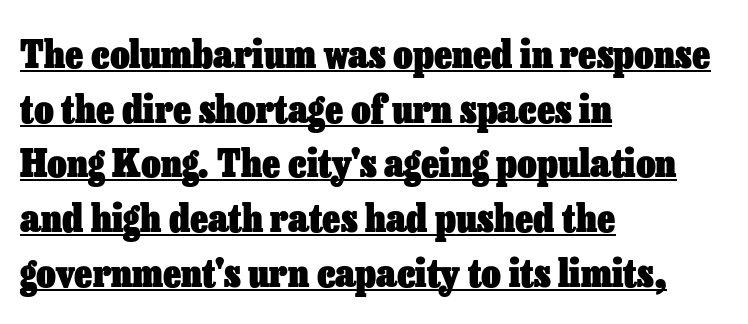
In CSS terms this would be text-align: left. Set as a true bold cut, around the 700 mark. Short note: letters normally spaced. The face used here appears with an underline applied.
